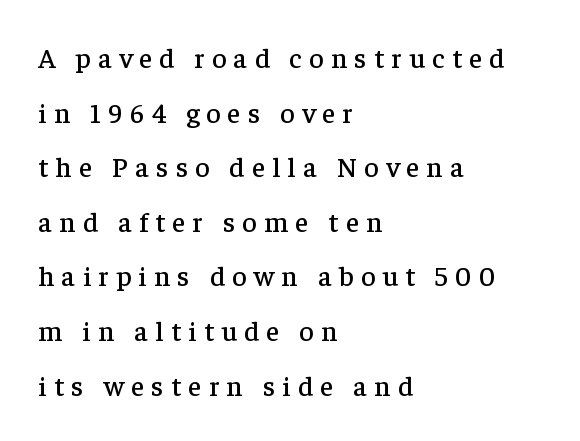
The image shows 28 px serif type, upright; set left-aligned, loose line spacing (1.95x), unusually wide letter spacing (+0.26 em), not underlined; low stroke contrast and a medium x-height.
